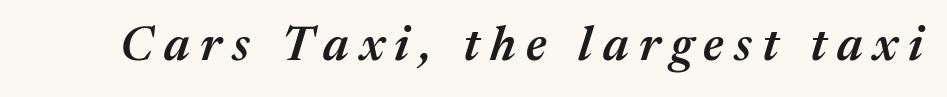
How heavy is the stroke? Medium-heavy — a semibold, shy of bold. Descenders hang freely into open space. Character widths vary here, with narrow letters taking less room than wide ones. The horizontal fit of the characters is loose and conspicuously gappy. The lettering tilts uniformly, giving the passage an italic look.
